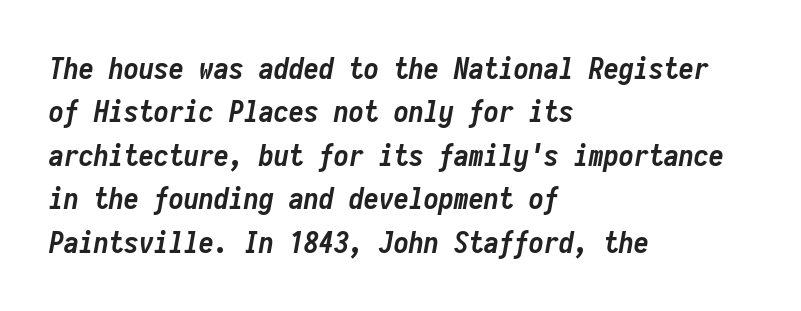
Q: Is the text bold? A: Yes.
Q: Is the text italic (slanted)? A: Yes, it leans right by about 10 degrees.
Q: Is the text underlined? A: No.
Q: How is the paragraph aligned? A: Left-aligned.
Q: Is the spacing between letters normal or unusually wide? A: Normal.
Q: Is the spacing between lines tight, normal or loose? A: Normal.
Q: Width (condensed, normal, or wide)? A: Condensed.
Q: Stroke contrast? A: Low.
Q: x-height? A: Medium.
Q: Monospaced? A: Yes.
